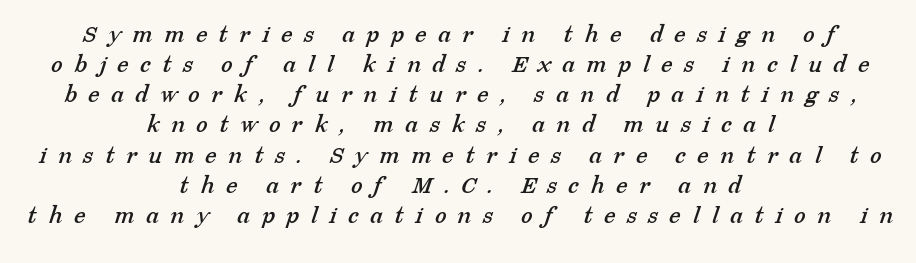
Q: Is the text underlined? A: No.
Q: How is the paragraph aligned? A: Centered.
Q: Is the spacing between letters normal or unusually wide? A: Unusually wide.
